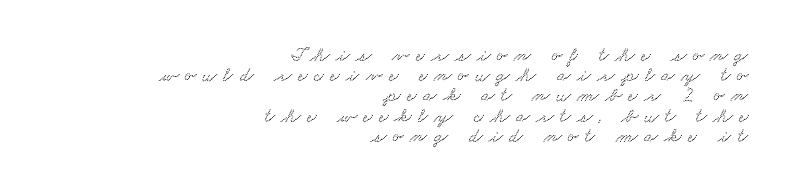
{"underline": "no", "align": "right", "line_spacing": "tight", "line_spacing_ratio": 1.01, "letter_spacing": "wide", "letter_spacing_em": 0.32, "glyph_px": 20}
